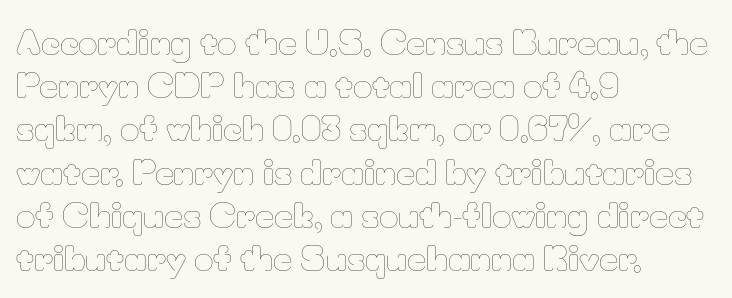
{"italic": "no", "bold": "no", "weight": "thin", "width": "normal", "stroke_contrast": "low", "x_height": "small", "monospaced": "no", "underline": "no", "align": "left", "line_spacing": "normal", "line_spacing_ratio": 1.31, "letter_spacing": "normal", "letter_spacing_em": 0.0, "glyph_px": 33}
